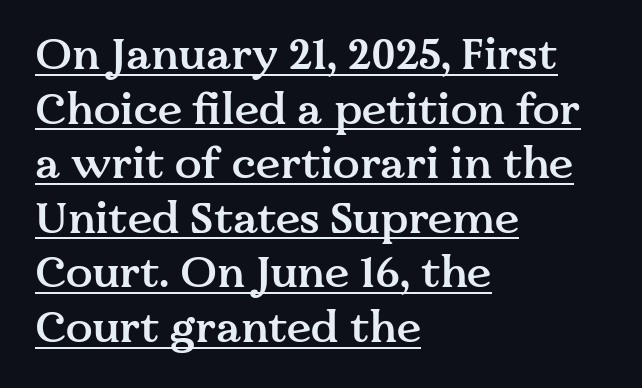
{"serif": "yes", "italic": "no", "bold": "semi", "weight": "semibold", "width": "normal", "stroke_contrast": "medium", "x_height": "medium", "monospaced": "no", "underline": "yes", "align": "left", "line_spacing_ratio": 1.24, "letter_spacing": "normal", "letter_spacing_em": 0.0, "glyph_px": 44}
